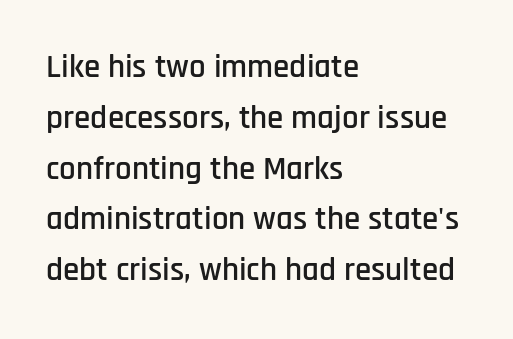
The image shows 33 px condensed sans-serif type, upright; set left-aligned, normal line spacing (1.54x), normal letter spacing, not underlined; low stroke contrast and a large x-height.
